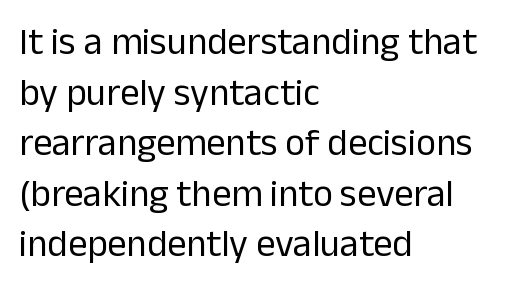
The image shows 38 px regular-weight sans-serif type, upright; set left-aligned, normal line spacing (1.33x), normal letter spacing, not underlined; low stroke contrast and a medium x-height.
